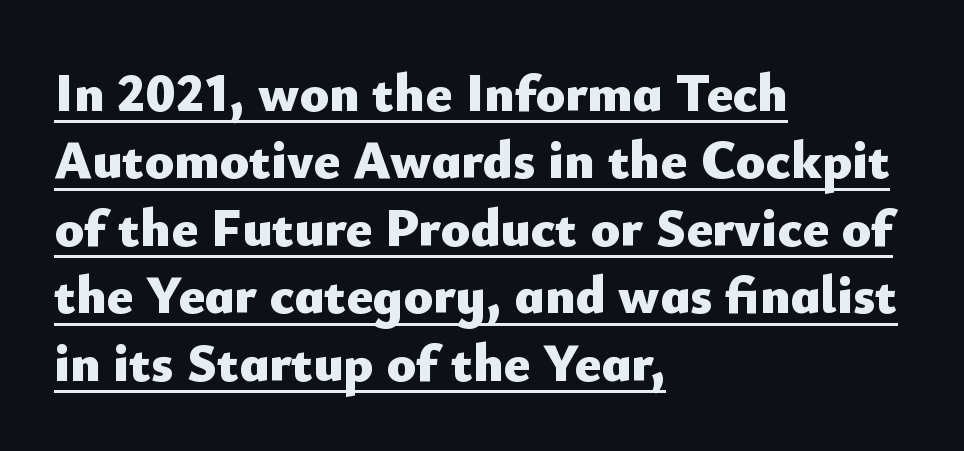
The image shows 54 px heavy sans-serif type, upright; set left-aligned, normal line spacing (1.25x), normal letter spacing, underlined; low stroke contrast and a small x-height.
